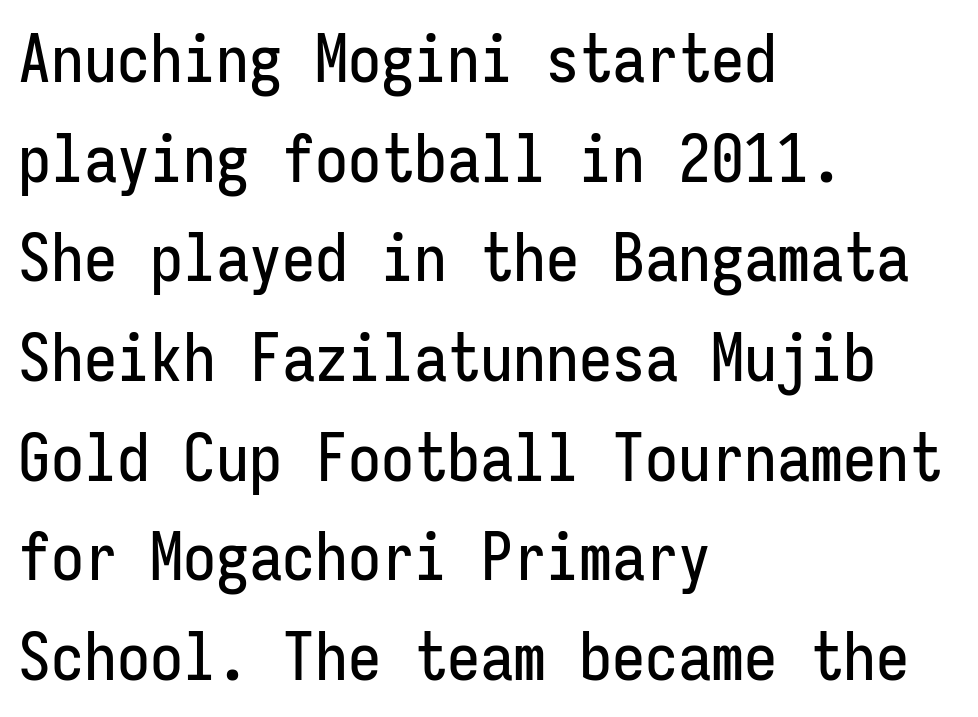
Q: Is the text italic (slanted)? A: No, it is upright.
Q: Is the typeface a serif or a sans-serif typeface? A: Sans-serif.
Q: Is the text underlined? A: No.
Q: How is the paragraph aligned? A: Left-aligned.
Q: Is the spacing between letters normal or unusually wide? A: Normal.
Q: Is the spacing between lines tight, normal or loose? A: Normal.
Q: Width (condensed, normal, or wide)? A: Condensed.
Q: Stroke contrast? A: Low.
Q: x-height? A: Medium.
Q: Monospaced? A: Yes.
